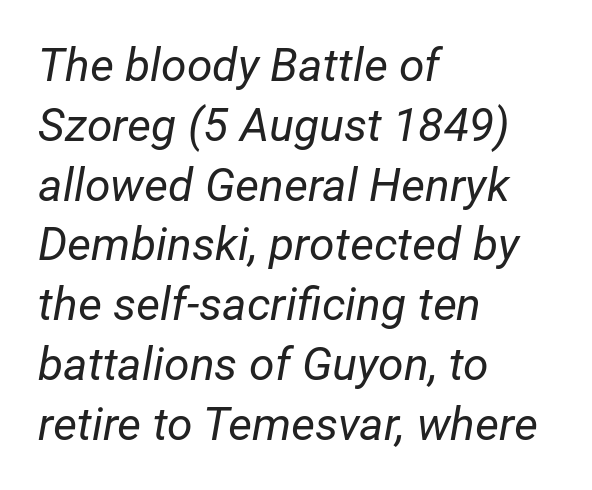
{"italic": "yes", "lean": "right", "slant_degrees": 12, "bold": "no", "weight": "regular", "width": "normal", "stroke_contrast": "low", "x_height": "medium", "monospaced": "no", "underline": "no", "align": "left", "line_spacing": "normal", "line_spacing_ratio": 1.3, "letter_spacing": "normal", "letter_spacing_em": 0.0, "glyph_px": 46}
